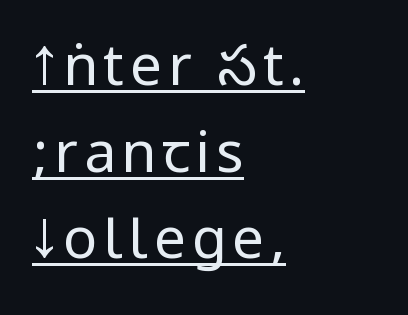
{"serif": "no", "italic": "no", "bold": "no", "weight": "regular", "width": "condensed", "stroke_contrast": "low", "underline": "yes", "align": "left", "line_spacing": "normal", "line_spacing_ratio": 1.52, "glyph_px": 57}
